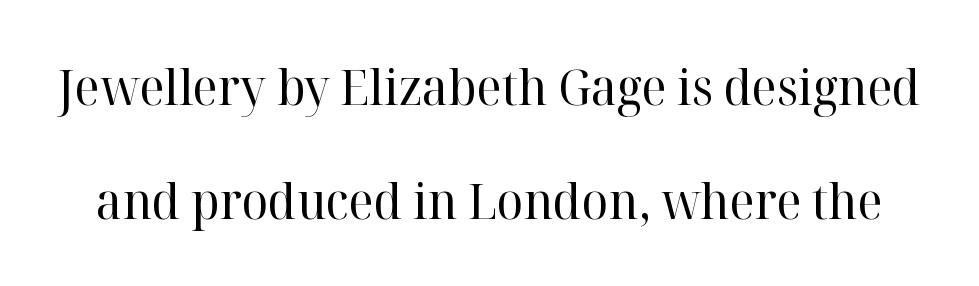
The letters look calm and open, with moderate or lighter stems. This block would shrink considerably if given ordinary leading; it's expanded now. The baseline area is clear. Vertical strokes here are truly vertical. Each letter keeps its own natural width here, so spacing adapts to shape.
